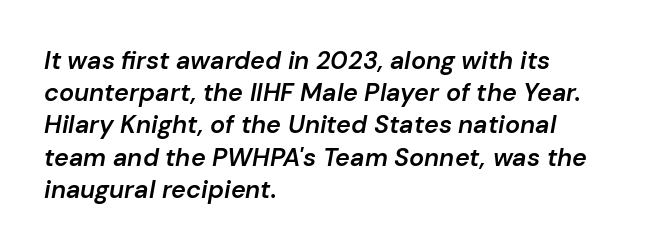
{"italic": "yes", "lean": "right", "slant_degrees": 10, "bold": "semi", "underline": "no", "align": "left", "line_spacing": "normal", "line_spacing_ratio": 1.29, "letter_spacing": "normal", "letter_spacing_em": 0.0, "glyph_px": 25}
